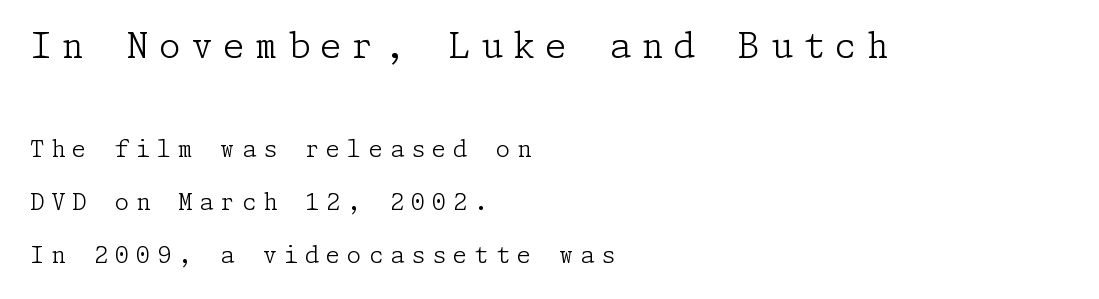
The image shows 35 px light serif type, upright; set left-aligned, loose line spacing (2.31x), unusually wide letter spacing (+0.3 em), not underlined; the first (top) block is 1.52x larger; low stroke contrast and a medium x-height.
